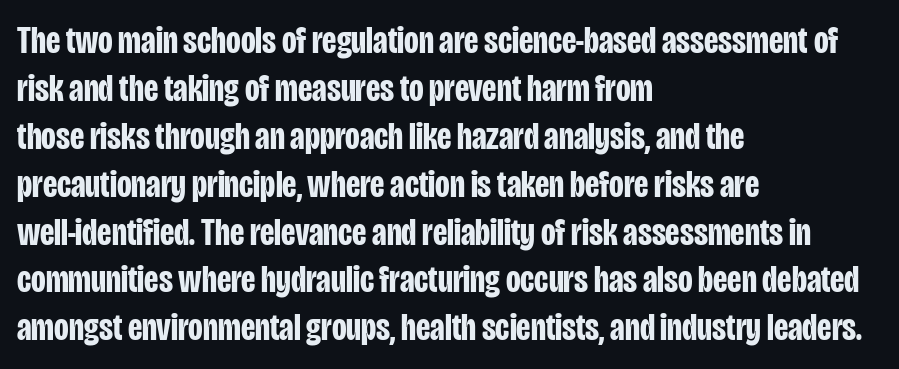
{"serif": "no", "italic": "no", "bold": "yes", "weight": "bold", "width": "condensed", "stroke_contrast": "low", "x_height": "large", "monospaced": "no", "underline": "no", "align": "left", "line_spacing": "normal", "line_spacing_ratio": 1.26, "letter_spacing": "normal", "letter_spacing_em": 0.0, "glyph_px": 38}
